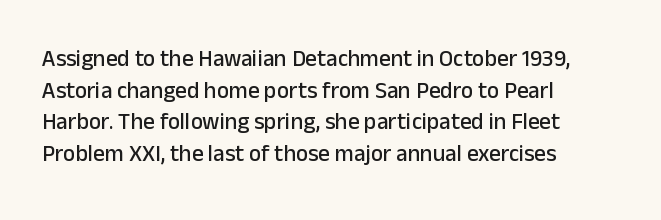
The image shows 23 px text type, upright; set left-aligned, normal line spacing (1.38x), normal letter spacing, not underlined.
